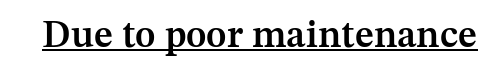
{"serif": "yes", "italic": "no", "bold": "semi", "weight": "semibold", "width": "normal", "stroke_contrast": "medium", "x_height": "medium", "monospaced": "no", "underline": "yes", "letter_spacing": "normal", "letter_spacing_em": 0.0, "glyph_px": 38}
